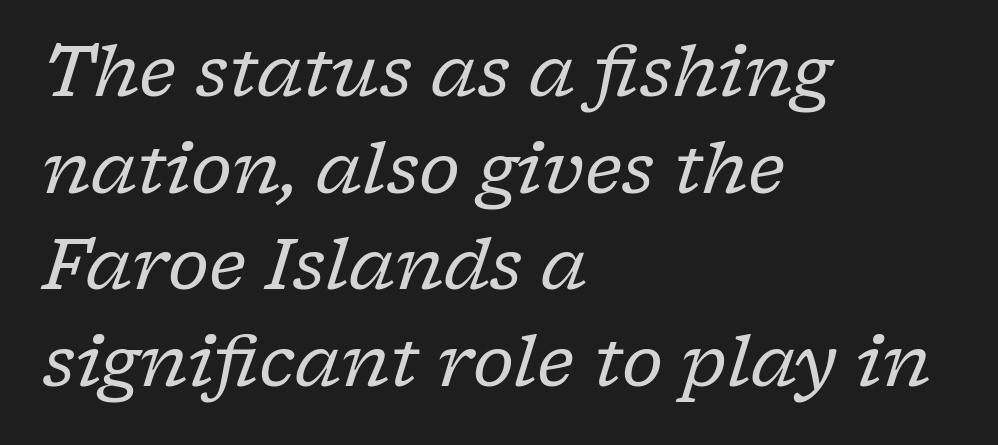
Character widths vary here, with narrow letters taking less room than wide ones. The space between consecutive lines is moderate. The designer went with a serif here, giving each stem small feet. You could call the tracking neutral — neither tight nor loose. If you drew a ruler down the left edge, every line would touch it. The letters are slanted; this is an italic face.
